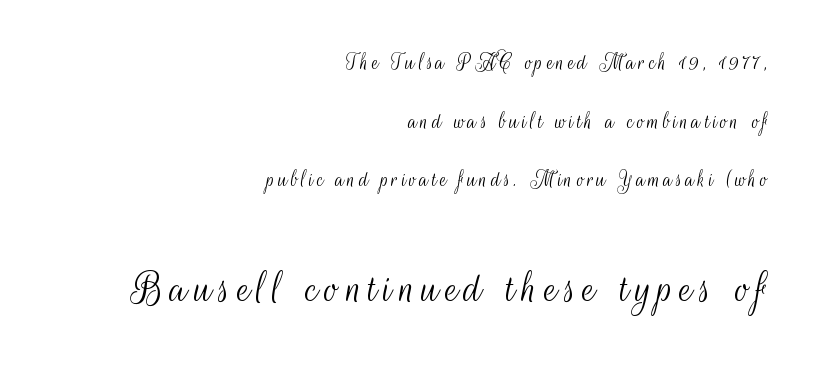
The image shows 47 px light, condensed sans-serif type; set right-aligned, loose line spacing (2.44x), not underlined; the second (bottom) block is 1.96x larger; medium stroke contrast and a small x-height.
